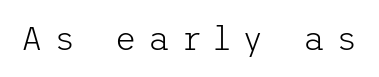
A typesetter would label this face a sans. The face looks like a standard text weight, possibly lighter. Tracking value appears strongly positive — letters spread wide. Do the letters lean? They stand straight. Nobody drew a line under any word here.
